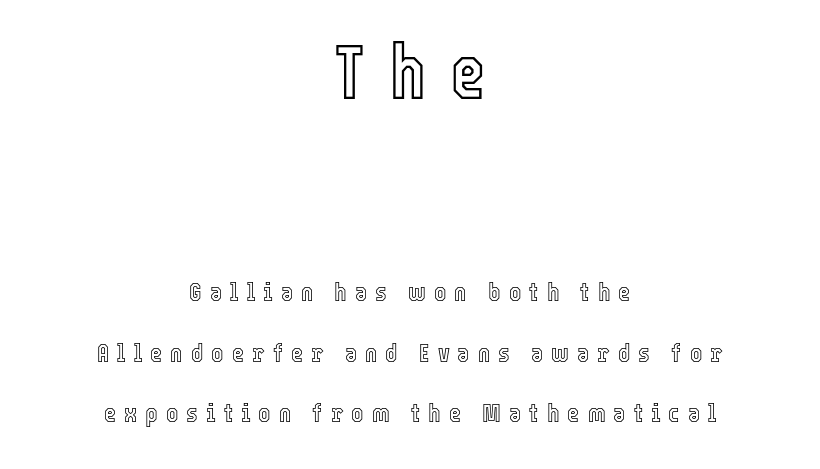
The typography opts for an upright posture over an oblique one. Larger block? The one above; the one below is distinctly smaller. A typesetter would call this heavily tracked-out type. Unmarked baselines from the first word to the last.
